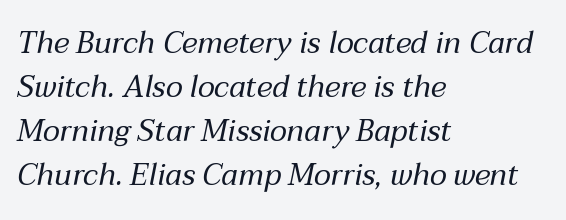
Q: Is the text bold? A: No.
Q: Is the text italic (slanted)? A: Yes, it leans right by about 12 degrees.
Q: Is the text underlined? A: No.
Q: How is the paragraph aligned? A: Left-aligned.
Q: Is the spacing between letters normal or unusually wide? A: Normal.
Q: Is the spacing between lines tight, normal or loose? A: Normal.
Q: Width (condensed, normal, or wide)? A: Normal.
Q: Stroke contrast? A: Medium.
Q: x-height? A: Medium.
Q: Monospaced? A: No.
